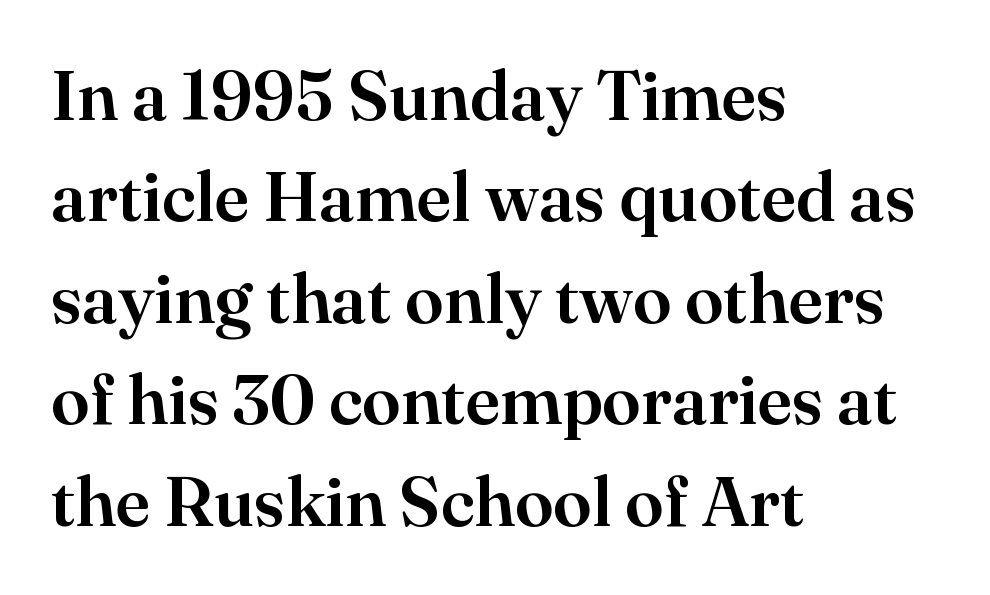
{"serif": "yes", "italic": "no", "width": "normal", "stroke_contrast": "high", "x_height": "small", "monospaced": "no", "underline": "no", "align": "left", "line_spacing": "normal", "line_spacing_ratio": 1.45, "letter_spacing": "normal", "letter_spacing_em": 0.0, "glyph_px": 70}
